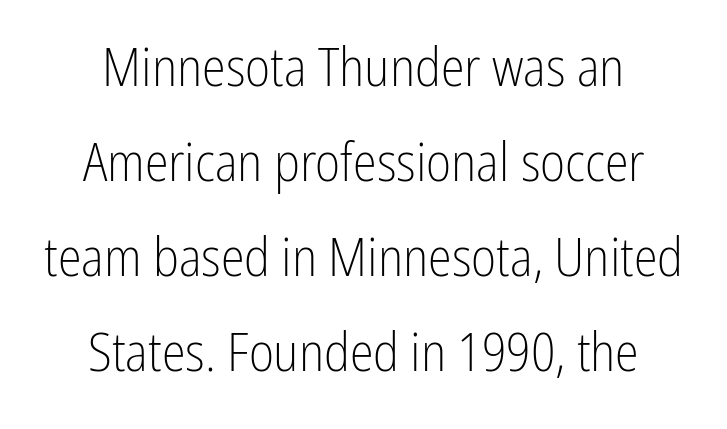
{"serif": "no", "italic": "no", "bold": "no", "weight": "light", "width": "condensed", "stroke_contrast": "low", "x_height": "medium", "monospaced": "no", "underline": "no", "align": "center", "line_spacing_ratio": 1.76, "letter_spacing": "normal", "letter_spacing_em": 0.0, "glyph_px": 54}
